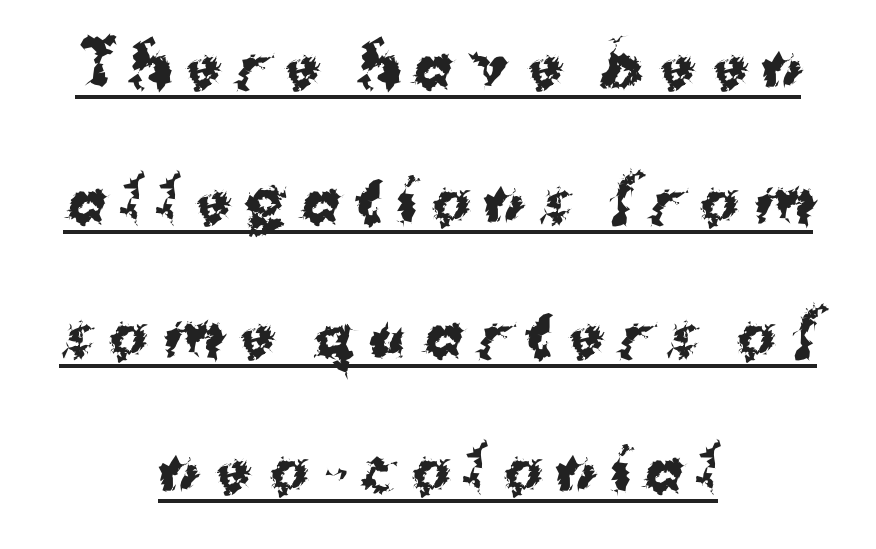
What decoration does the sample have? An underline. What kind of face is this? One without serifs — a sans. The letters advance in unequal steps, a hallmark of proportional type. Loose tracking; the words dissolve into strings of separated letters. Line starts and ends both wander, symmetrically.
